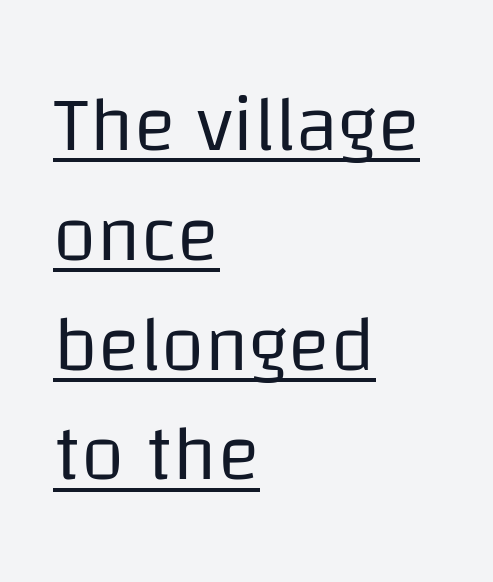
Q: Is the text bold? A: No.
Q: Is the text italic (slanted)? A: No, it is upright.
Q: Is the typeface a serif or a sans-serif typeface? A: Sans-serif.
Q: Is the text underlined? A: Yes.
Q: How is the paragraph aligned? A: Left-aligned.
Q: Is the spacing between letters normal or unusually wide? A: Normal.
Q: Is the spacing between lines tight, normal or loose? A: Normal.
Q: Width (condensed, normal, or wide)? A: Normal.
Q: Stroke contrast? A: Low.
Q: x-height? A: Large.
Q: Monospaced? A: No.
